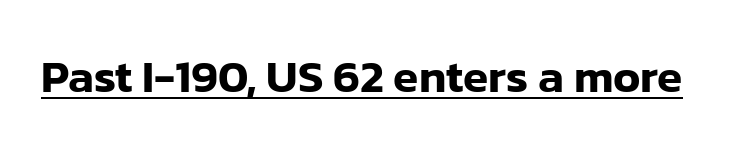
The image shows 46 px sans-serif type, upright; set normal letter spacing, underlined; low stroke contrast and a medium x-height.
